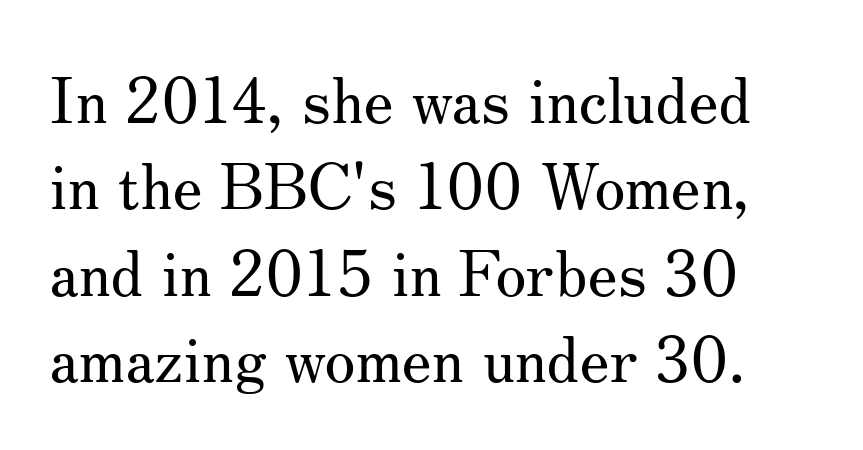
{"serif": "yes", "italic": "no", "bold": "no", "weight": "regular", "width": "normal", "stroke_contrast": "medium", "x_height": "small", "monospaced": "no", "underline": "no", "line_spacing": "normal", "line_spacing_ratio": 1.37, "letter_spacing": "normal", "letter_spacing_em": 0.0, "glyph_px": 63}
